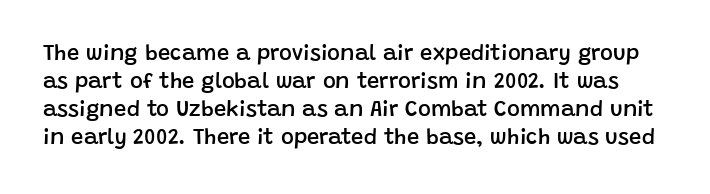
{"italic": "no", "bold": "semi", "underline": "no", "line_spacing": "normal", "line_spacing_ratio": 1.28, "letter_spacing": "normal", "letter_spacing_em": 0.0, "glyph_px": 22}
